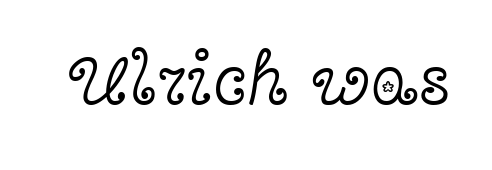
Q: Is the text bold? A: No.
Q: Is the text italic (slanted)? A: No, it is upright.
Q: Is the typeface a serif or a sans-serif typeface? A: Serif.
Q: Is the text underlined? A: No.
Q: Is the spacing between letters normal or unusually wide? A: Normal.
Q: Width (condensed, normal, or wide)? A: Wide.
Q: x-height? A: Medium.
Q: Monospaced? A: No.
